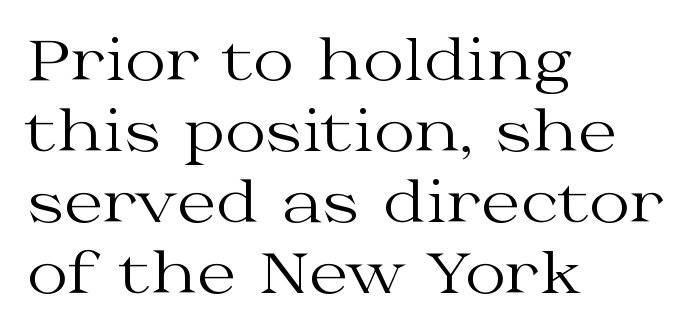
{"serif": "yes", "italic": "no", "bold": "no", "weight": "regular", "width": "wide", "stroke_contrast": "medium", "x_height": "medium", "monospaced": "no", "underline": "no", "align": "left", "line_spacing": "normal", "line_spacing_ratio": 1.27, "letter_spacing": "normal", "letter_spacing_em": 0.0, "glyph_px": 56}
